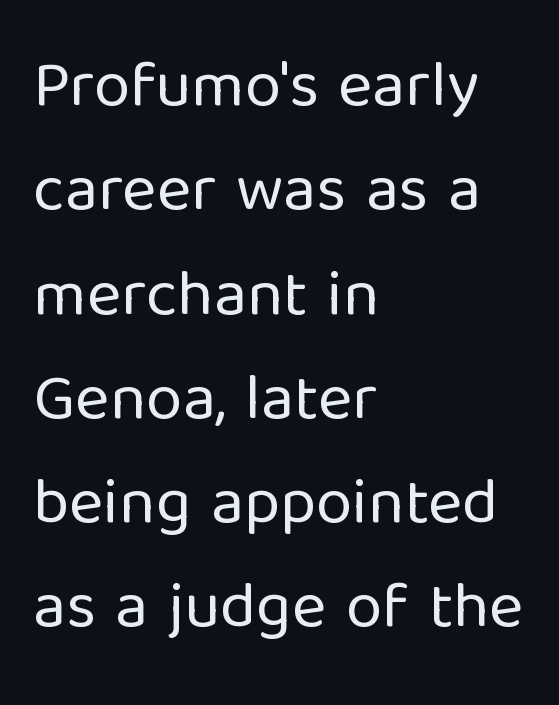
Q: Is the text bold? A: No.
Q: Is the text italic (slanted)? A: No, it is upright.
Q: Is the typeface a serif or a sans-serif typeface? A: Sans-serif.
Q: Is the text underlined? A: No.
Q: How is the paragraph aligned? A: Left-aligned.
Q: Is the spacing between letters normal or unusually wide? A: Normal.
Q: Is the spacing between lines tight, normal or loose? A: Normal.
Q: Width (condensed, normal, or wide)? A: Normal.
Q: Stroke contrast? A: Low.
Q: x-height? A: Medium.
Q: Monospaced? A: No.
